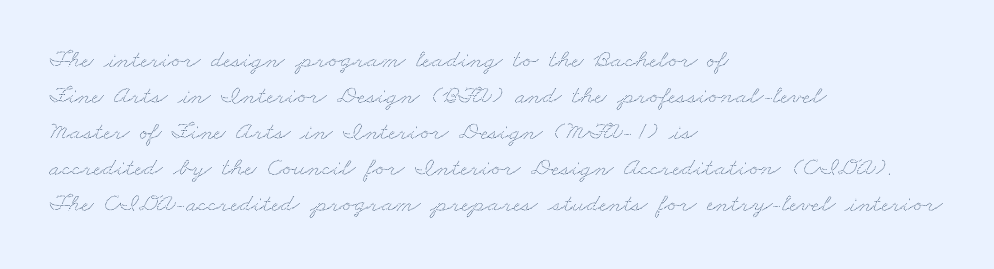
The image shows 26 px text type; set left-aligned, normal line spacing (1.38x), normal letter spacing, not underlined.
